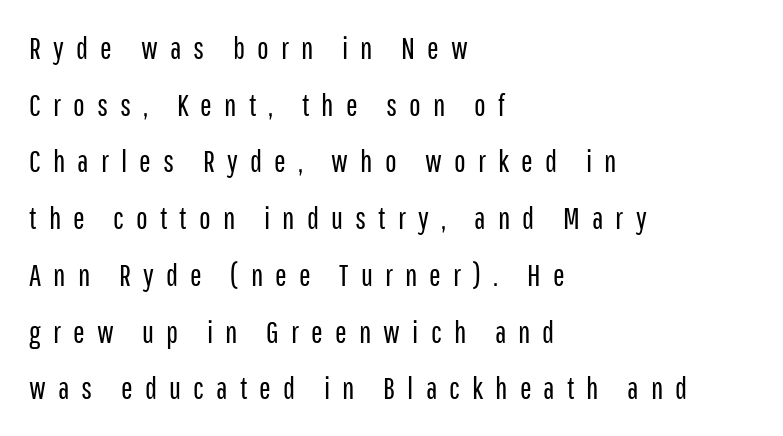
The letterforms sit at book weight or below. A classic flush-left, rag-right setting is used for this passage. This is the regular roman posture of the typeface. The strip under each line holds only bare page. The passage shown is typeset with a sans-serif family.
